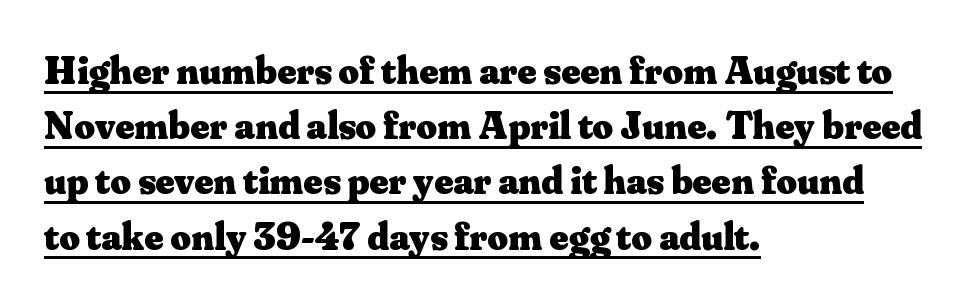
Q: Is the text bold? A: Yes.
Q: Is the text italic (slanted)? A: No, it is upright.
Q: Is the typeface a serif or a sans-serif typeface? A: Serif.
Q: Is the text underlined? A: Yes.
Q: How is the paragraph aligned? A: Left-aligned.
Q: Is the spacing between letters normal or unusually wide? A: Normal.
Q: Is the spacing between lines tight, normal or loose? A: Normal.
Q: Width (condensed, normal, or wide)? A: Normal.
Q: Stroke contrast? A: Medium.
Q: x-height? A: Small.
Q: Monospaced? A: No.
